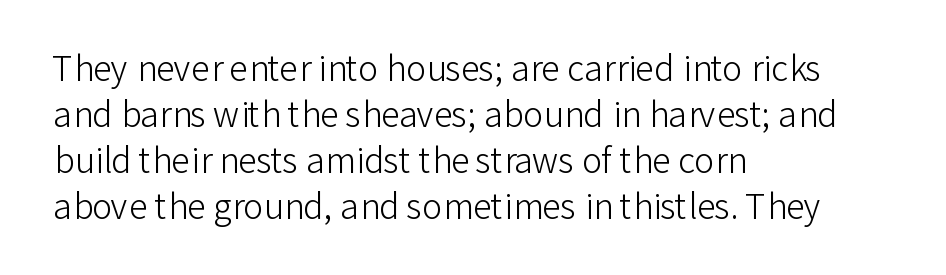
The image shows 34 px light sans-serif type, upright; set left-aligned, normal line spacing (1.35x), normal letter spacing, not underlined; low stroke contrast and a medium x-height.
